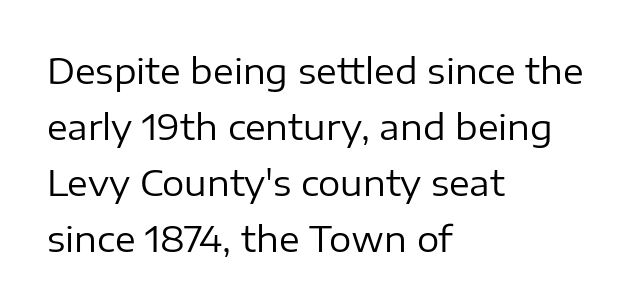
Q: Is the text bold? A: No.
Q: Is the text italic (slanted)? A: No, it is upright.
Q: Is the typeface a serif or a sans-serif typeface? A: Sans-serif.
Q: Is the text underlined? A: No.
Q: How is the paragraph aligned? A: Left-aligned.
Q: Is the spacing between letters normal or unusually wide? A: Normal.
Q: Is the spacing between lines tight, normal or loose? A: Normal.
Q: Width (condensed, normal, or wide)? A: Normal.
Q: Stroke contrast? A: Low.
Q: x-height? A: Medium.
Q: Monospaced? A: No.
